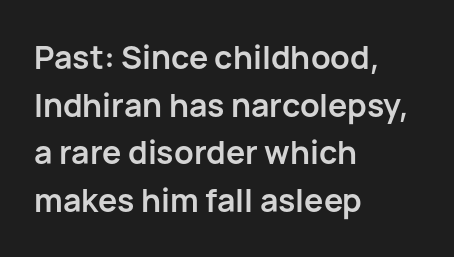
{"serif": "no", "italic": "no", "bold": "yes", "weight": "semibold", "width": "normal", "stroke_contrast": "low", "x_height": "medium", "monospaced": "no", "underline": "no", "align": "left", "line_spacing": "normal", "line_spacing_ratio": 1.49, "letter_spacing": "normal", "letter_spacing_em": 0.0, "glyph_px": 32}
